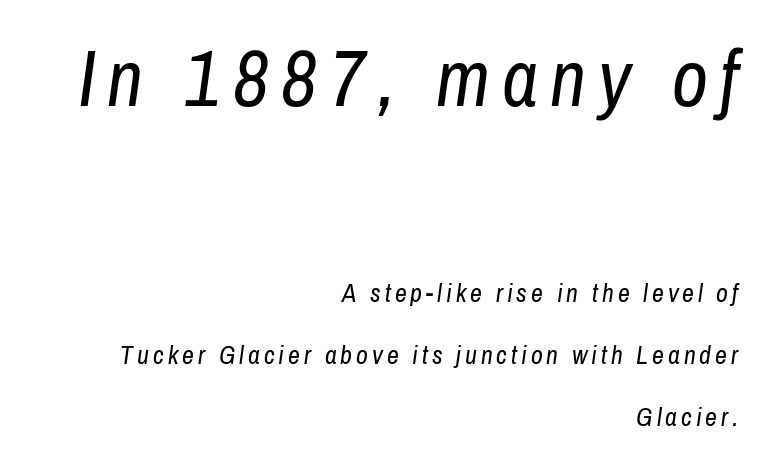
{"italic": "yes", "lean": "right", "slant_degrees": 8, "bold": "no", "weight": "regular", "width": "condensed", "stroke_contrast": "low", "x_height": "medium", "monospaced": "no", "underline": "no", "align": "right", "line_spacing": "loose", "line_spacing_ratio": 2.38, "larger_block": "first", "size_ratio": 3.04, "glyph_px": 79}
